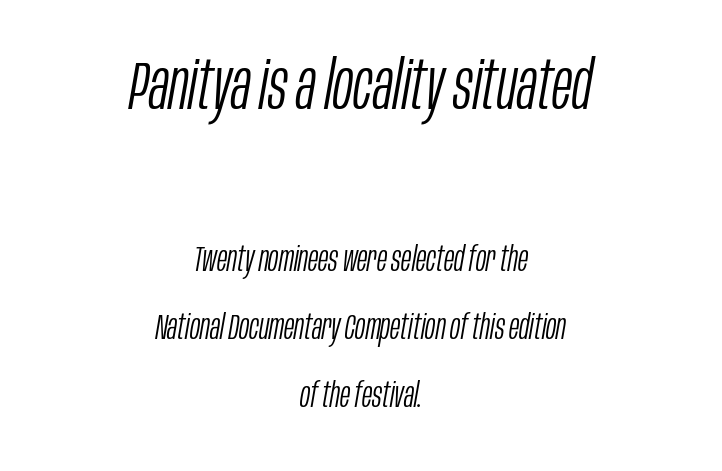
Block one is the big one; block two sits smaller underneath. The typeface has the unassuming heft of standard copy or less. The typography opts for an oblique posture over an upright one. The face used here is proportionally spaced, like ordinary book or web type. Leftover space on each line is divided equally before and after the words.
